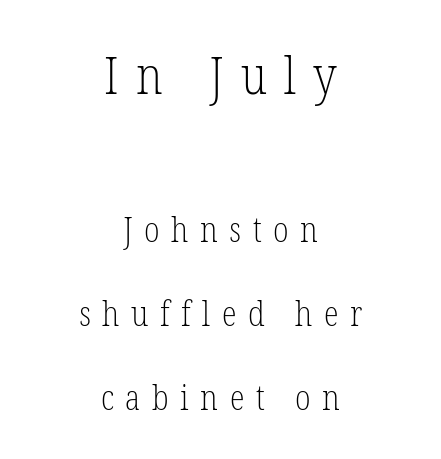
These glyphs show unthickened strokes, regular width or finer. Baseline-to-baseline distance is far greater than the letter height. The axis of the letterforms is exactly vertical. The block sitting higher on the canvas is the one with enlarged characters. Layout note: lines centered.
